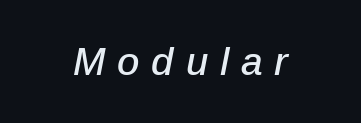
The image shows 39 px text type, italic (leaning right); set unusually wide letter spacing (+0.3 em), not underlined; low stroke contrast and a medium x-height.
